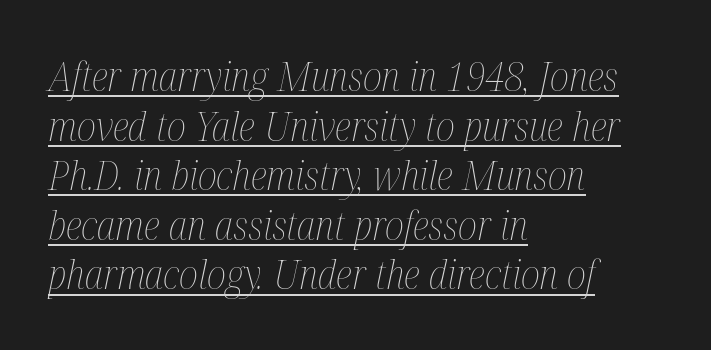
The letterforms sit shoulder to shoulder at normal distance. Proportional: the letters do not fall into vertical columns. Weight: not bold — regular or lighter. Observe the lean: these are italic letterforms. Underlining? Definitely there.
